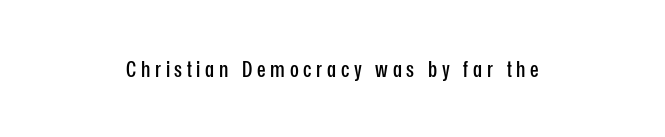
These lines have a slow, spaced-out rhythm from letter to letter. Underline: absent. The lines in this sample share a center point and differ in where they start and stop. The font's upright variant was chosen for this text.
